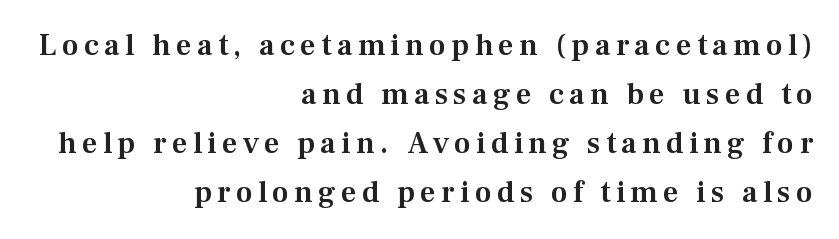
The face used here is proportionally spaced, like ordinary book or web type. Descenders hang freely into open space. A flush-right, rag-left setting is used for this passage. Does the type have serifs? Yes, each stem ends in a small foot.
